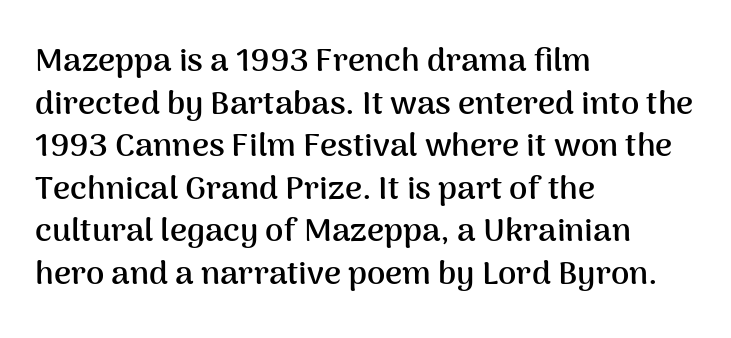
Q: Is the text bold? A: Yes.
Q: Is the text italic (slanted)? A: No, it is upright.
Q: Is the typeface a serif or a sans-serif typeface? A: Sans-serif.
Q: Is the text underlined? A: No.
Q: How is the paragraph aligned? A: Left-aligned.
Q: Is the spacing between letters normal or unusually wide? A: Normal.
Q: Is the spacing between lines tight, normal or loose? A: Normal.
Q: Width (condensed, normal, or wide)? A: Normal.
Q: Stroke contrast? A: Medium.
Q: x-height? A: Medium.
Q: Monospaced? A: No.
